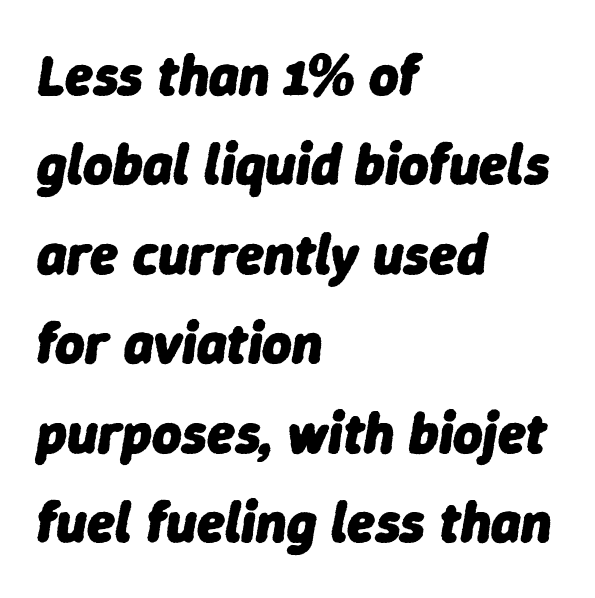
Q: Is the text bold? A: Yes.
Q: Is the text italic (slanted)? A: Yes, it leans right by about 9 degrees.
Q: Is the text underlined? A: No.
Q: How is the paragraph aligned? A: Left-aligned.
Q: Is the spacing between letters normal or unusually wide? A: Normal.
Q: Is the spacing between lines tight, normal or loose? A: Normal.
Q: Width (condensed, normal, or wide)? A: Normal.
Q: Stroke contrast? A: Low.
Q: x-height? A: Medium.
Q: Monospaced? A: No.
